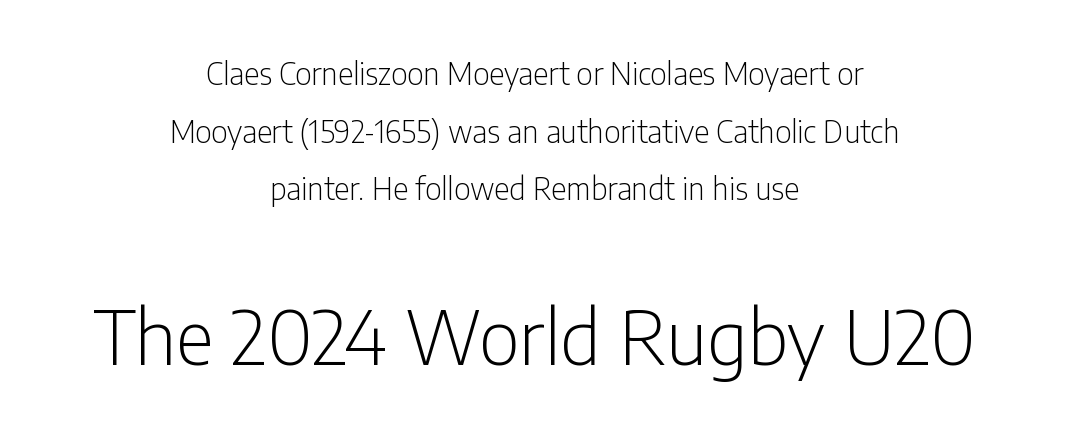
Q: Is the text bold? A: No.
Q: Is the text italic (slanted)? A: No, it is upright.
Q: Is the typeface a serif or a sans-serif typeface? A: Sans-serif.
Q: Is the text underlined? A: No.
Q: How is the paragraph aligned? A: Centered.
Q: Is the spacing between letters normal or unusually wide? A: Normal.
Q: Is the spacing between lines tight, normal or loose? A: Loose.
Q: Which block of text is set in a larger size, the first (top) or the second (bottom)? A: The second (bottom) one.
Q: Width (condensed, normal, or wide)? A: Condensed.
Q: Stroke contrast? A: Low.
Q: x-height? A: Medium.
Q: Monospaced? A: No.
